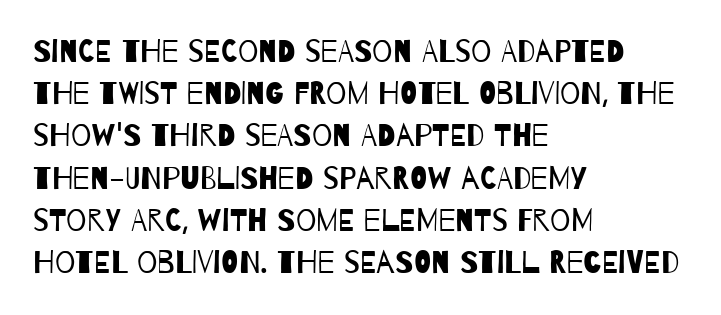
The string is rendered with underlining switched off. Letterform terminals end flat and unadorned throughout the passage. The face used here is proportionally spaced, like ordinary book or web type. A typesetter would call this leading conventional body-copy spacing. Heft: none added — not bold.
